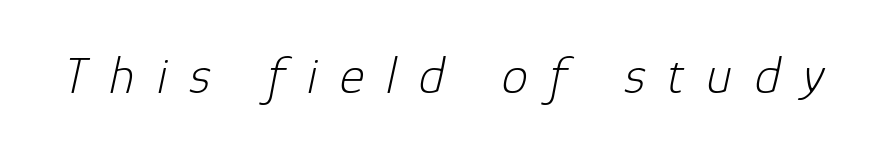
Q: Is the text bold? A: No.
Q: Is the text italic (slanted)? A: Yes, it leans right by about 12 degrees.
Q: Is the text underlined? A: No.
Q: Is the spacing between letters normal or unusually wide? A: Unusually wide.
Q: Width (condensed, normal, or wide)? A: Normal.
Q: Stroke contrast? A: Low.
Q: x-height? A: Medium.
Q: Monospaced? A: No.
